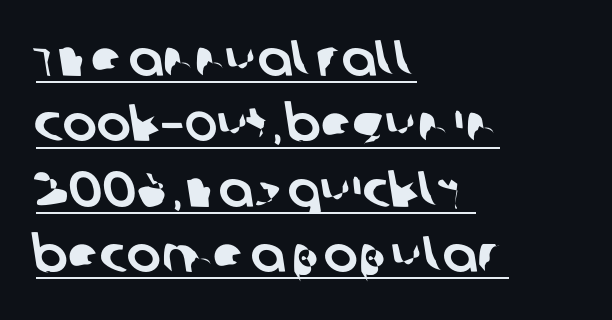
The image shows 51 px sans-serif type; set left-aligned, normal line spacing (1.28x), normal letter spacing, underlined; low stroke contrast and a large x-height.
